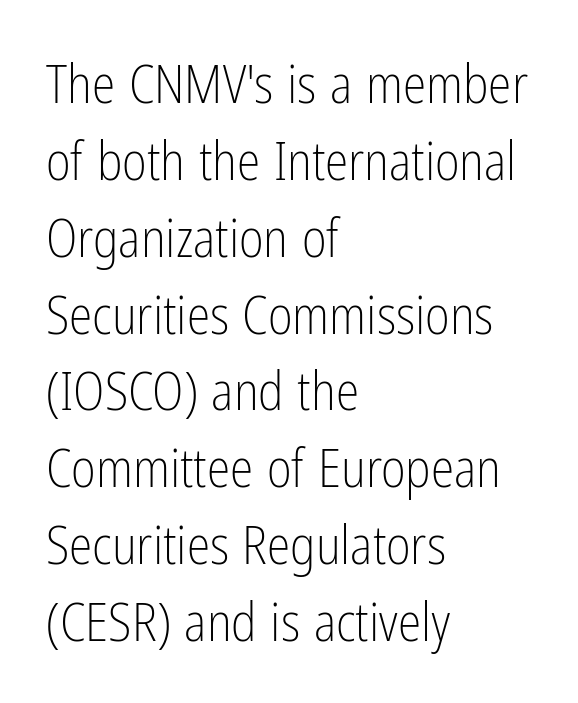
Q: Is the text bold? A: No.
Q: Is the text italic (slanted)? A: No, it is upright.
Q: Is the typeface a serif or a sans-serif typeface? A: Sans-serif.
Q: Is the text underlined? A: No.
Q: How is the paragraph aligned? A: Left-aligned.
Q: Is the spacing between letters normal or unusually wide? A: Normal.
Q: Is the spacing between lines tight, normal or loose? A: Normal.
Q: Width (condensed, normal, or wide)? A: Condensed.
Q: Stroke contrast? A: Low.
Q: x-height? A: Medium.
Q: Monospaced? A: No.
